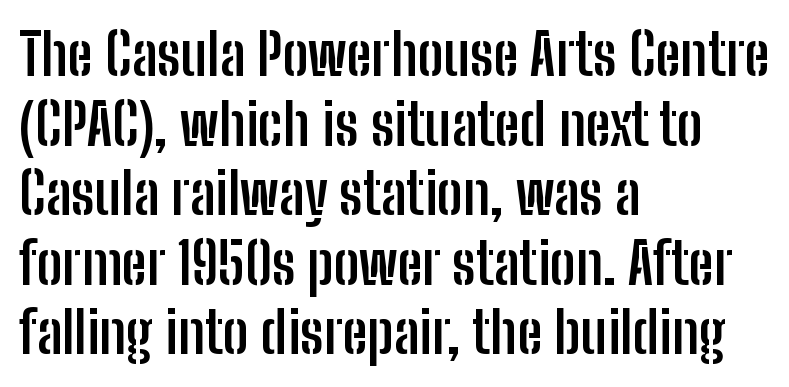
The image shows 57 px semibold, condensed sans-serif type, upright; set left-aligned, line spacing 1.22x, normal letter spacing, not underlined; low stroke contrast and a medium x-height.
